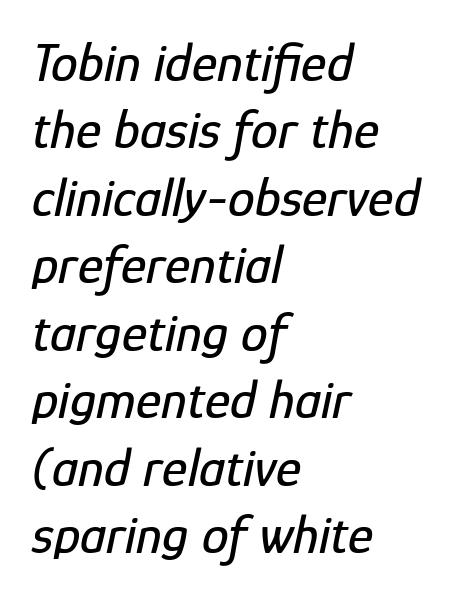
Q: Is the text italic (slanted)? A: Yes, it leans right by about 12 degrees.
Q: Is the text underlined? A: No.
Q: How is the paragraph aligned? A: Left-aligned.
Q: Is the spacing between letters normal or unusually wide? A: Normal.
Q: Is the spacing between lines tight, normal or loose? A: Normal.
Q: Width (condensed, normal, or wide)? A: Condensed.
Q: Stroke contrast? A: Low.
Q: x-height? A: Medium.
Q: Monospaced? A: No.
